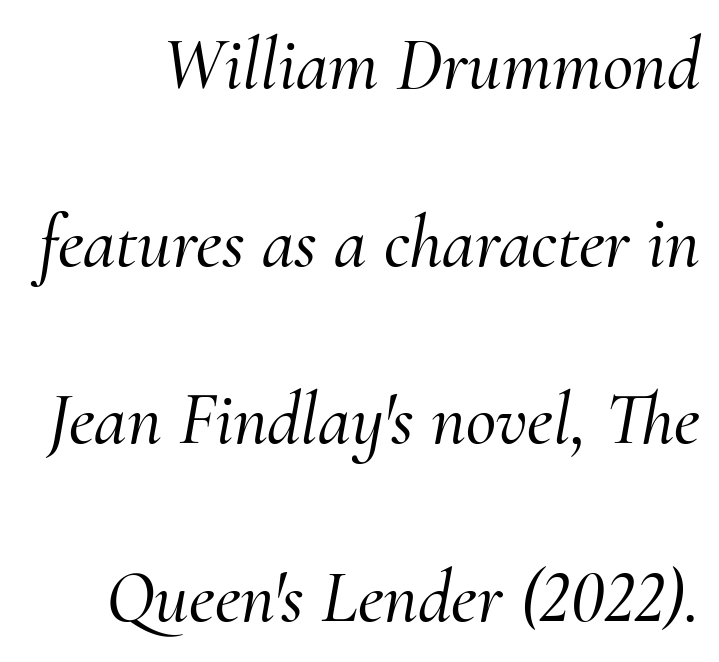
{"serif": "yes", "italic": "yes", "lean": "right", "slant_degrees": 10, "width": "normal", "stroke_contrast": "medium", "x_height": "small", "monospaced": "no", "underline": "no", "line_spacing": "loose", "line_spacing_ratio": 2.4, "letter_spacing": "normal", "letter_spacing_em": 0.0, "glyph_px": 74}
